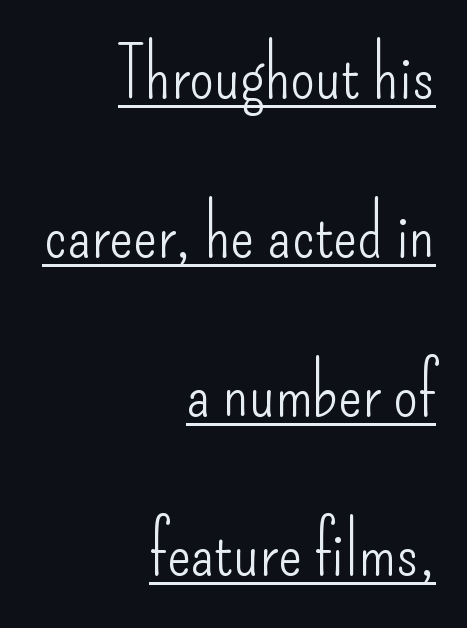
{"serif": "no", "italic": "no", "bold": "no", "weight": "light", "width": "condensed", "stroke_contrast": "low", "x_height": "small", "monospaced": "no", "underline": "yes", "align": "right", "line_spacing": "loose", "line_spacing_ratio": 2.24, "letter_spacing": "normal", "letter_spacing_em": 0.0, "glyph_px": 71}
